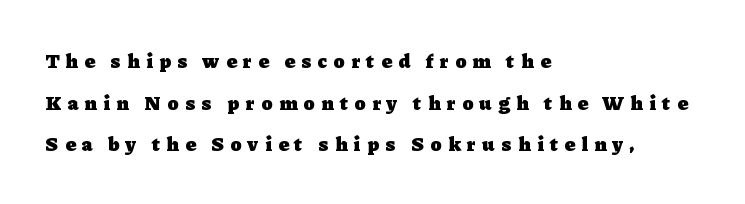
{"italic": "no", "bold": "yes", "underline": "no", "align": "left", "line_spacing": "loose", "line_spacing_ratio": 2.08, "letter_spacing": "wide", "letter_spacing_em": 0.34, "glyph_px": 20}
